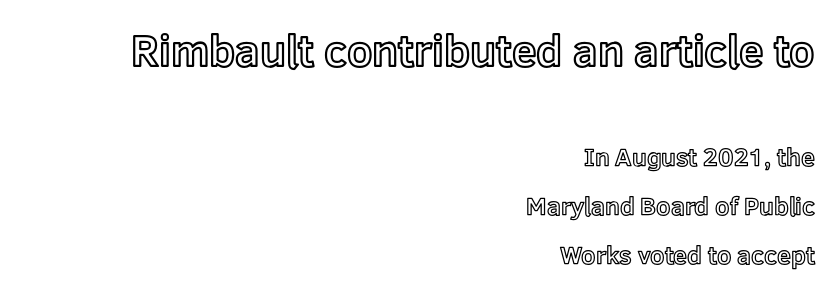
If you drew a line through each stem, it would be perfectly vertical. Decoration check: the copy has no underline. Do the characters align in a grid? No, the font is proportional. You could call the tracking neutral — neither tight nor loose. Note: larger setting up top, smaller setting below. Horizontally, the lines are justified to the trailing edge only.
